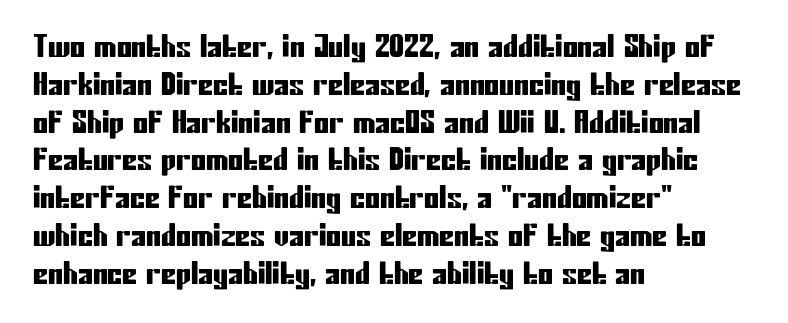
{"serif": "no", "italic": "no", "width": "condensed", "stroke_contrast": "low", "x_height": "medium", "monospaced": "no", "underline": "no", "align": "left", "line_spacing": "normal", "line_spacing_ratio": 1.26, "letter_spacing": "normal", "letter_spacing_em": 0.0, "glyph_px": 30}
